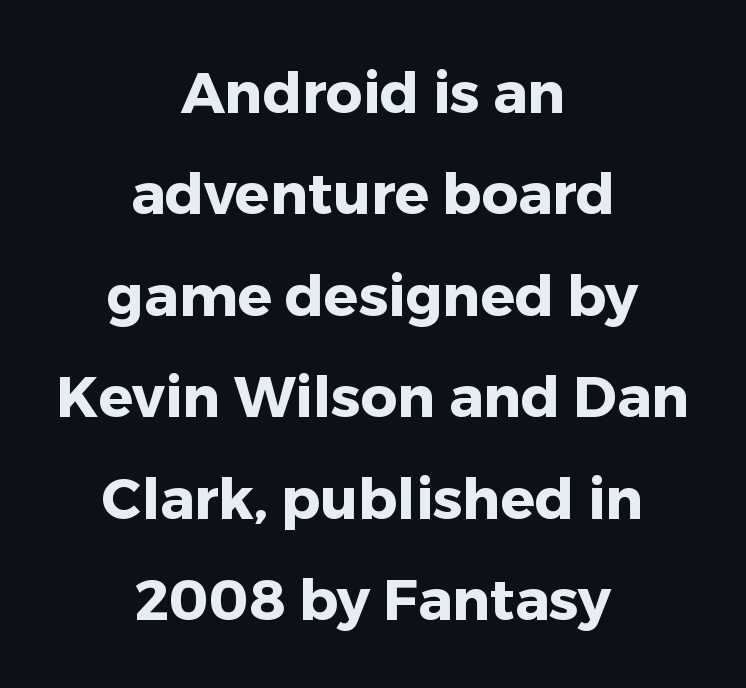
{"serif": "no", "italic": "no", "bold": "yes", "weight": "heavy", "width": "normal", "stroke_contrast": "low", "x_height": "medium", "monospaced": "no", "underline": "no", "align": "center", "line_spacing_ratio": 1.78, "letter_spacing": "normal", "letter_spacing_em": 0.0, "glyph_px": 57}
